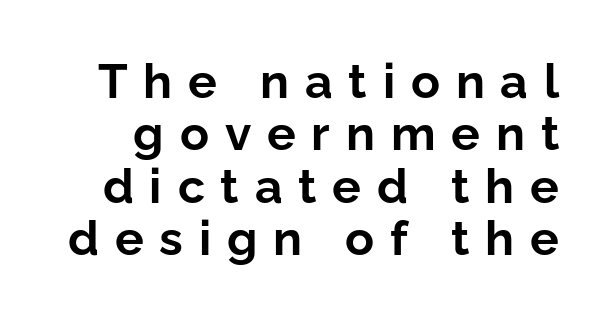
The image shows 48 px bold sans-serif type, upright; set tight line spacing (1.09x), unusually wide letter spacing (+0.33 em), not underlined; low stroke contrast and a medium x-height.
